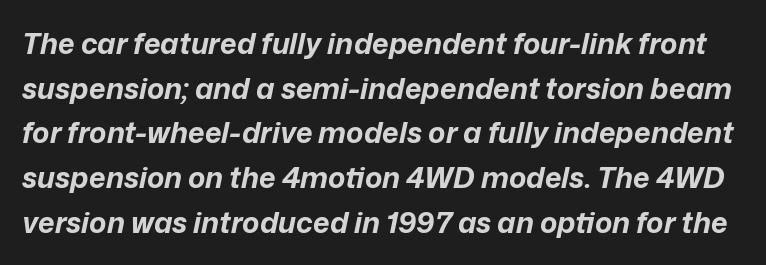
Designer's note — italics engaged. The specimen omits any rule beneath the text block's lines. Rows of type keep a routine distance in the vertical direction. The gaps between neighbouring characters are ordinary and unremarkable. The passage shown is typed in a proportional face where columns would drift.
